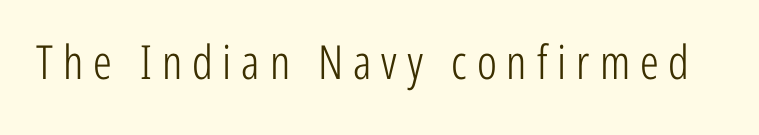
Q: Is the text bold? A: No.
Q: Is the text italic (slanted)? A: No, it is upright.
Q: Is the typeface a serif or a sans-serif typeface? A: Sans-serif.
Q: Is the text underlined? A: No.
Q: Is the spacing between letters normal or unusually wide? A: Unusually wide.
Q: Width (condensed, normal, or wide)? A: Condensed.
Q: Stroke contrast? A: Low.
Q: x-height? A: Medium.
Q: Monospaced? A: No.
